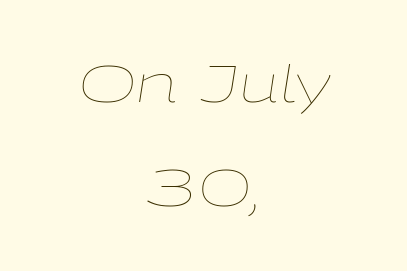
Q: Is the text bold? A: No.
Q: Is the text italic (slanted)? A: Yes, it leans right by about 9 degrees.
Q: Is the text underlined? A: No.
Q: How is the paragraph aligned? A: Centered.
Q: Is the spacing between letters normal or unusually wide? A: Normal.
Q: Is the spacing between lines tight, normal or loose? A: Loose.
Q: Width (condensed, normal, or wide)? A: Wide.
Q: Stroke contrast? A: Low.
Q: x-height? A: Medium.
Q: Monospaced? A: No.
